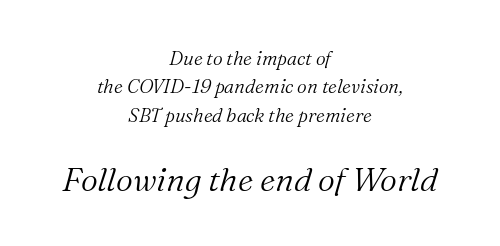
{"serif": "yes", "italic": "yes", "lean": "right", "slant_degrees": 16, "bold": "no", "weight": "light", "width": "normal", "stroke_contrast": "medium", "x_height": "medium", "monospaced": "no", "underline": "no", "align": "center", "line_spacing": "normal", "line_spacing_ratio": 1.5, "letter_spacing": "normal", "letter_spacing_em": 0.0, "larger_block": "second", "size_ratio": 1.74, "glyph_px": 33}
